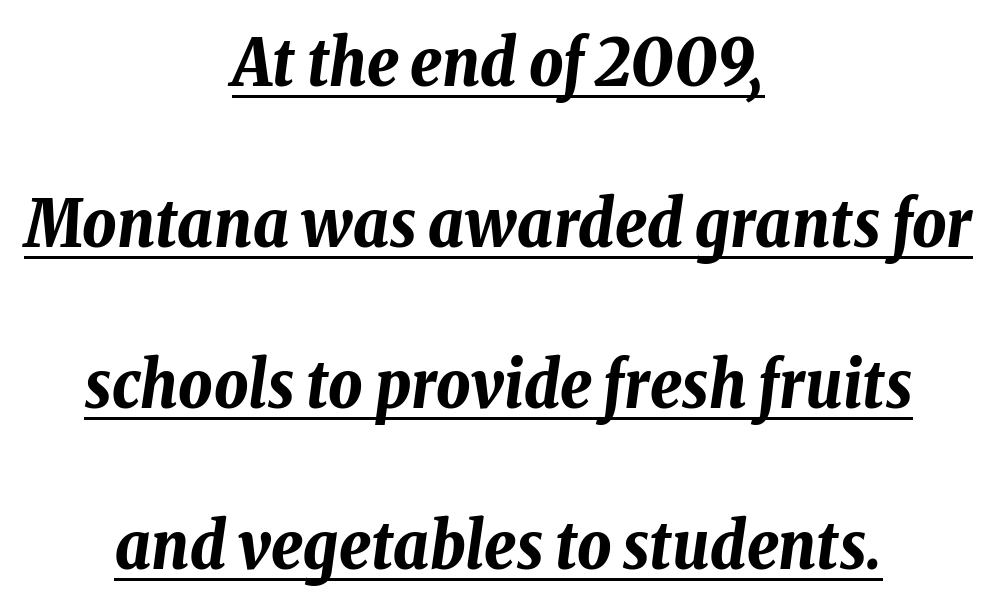
The image shows 66 px bold, condensed type, italic (leaning right); set centered, loose line spacing (2.44x), normal letter spacing, underlined; low stroke contrast and a medium x-height.
